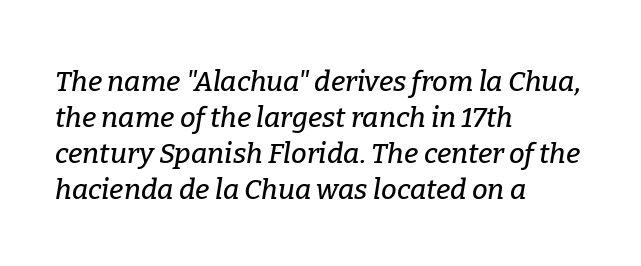
{"serif": "yes", "italic": "yes", "lean": "right", "slant_degrees": 9, "width": "normal", "stroke_contrast": "low", "x_height": "medium", "monospaced": "no", "underline": "no", "align": "left", "line_spacing": "normal", "line_spacing_ratio": 1.29, "letter_spacing": "normal", "letter_spacing_em": 0.0, "glyph_px": 28}
